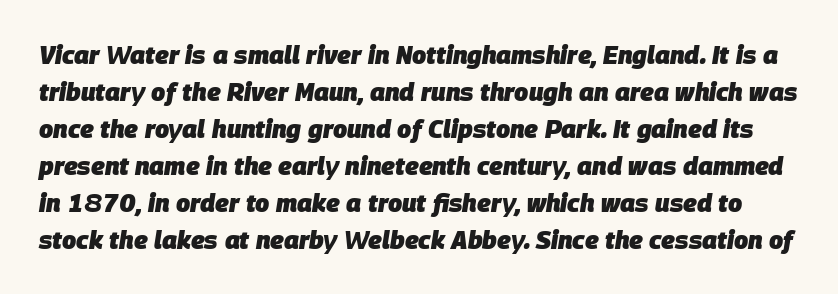
The image shows 25 px bold type, italic (leaning right); set normal line spacing (1.48x), normal letter spacing, not underlined.
